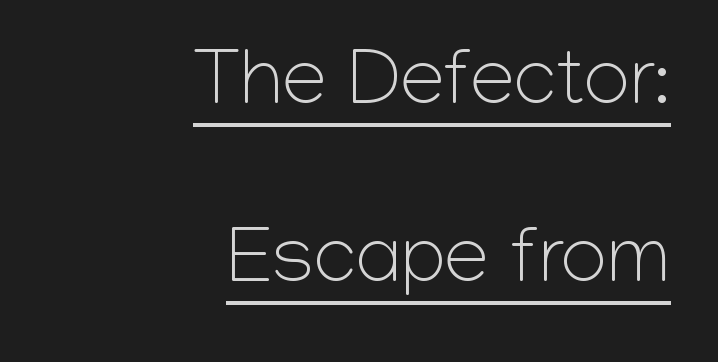
Q: Is the text bold? A: No.
Q: Is the text italic (slanted)? A: No, it is upright.
Q: Is the typeface a serif or a sans-serif typeface? A: Sans-serif.
Q: Is the text underlined? A: Yes.
Q: How is the paragraph aligned? A: Right-aligned.
Q: Is the spacing between letters normal or unusually wide? A: Normal.
Q: Is the spacing between lines tight, normal or loose? A: Loose.
Q: Width (condensed, normal, or wide)? A: Normal.
Q: Stroke contrast? A: Low.
Q: x-height? A: Medium.
Q: Monospaced? A: No.
